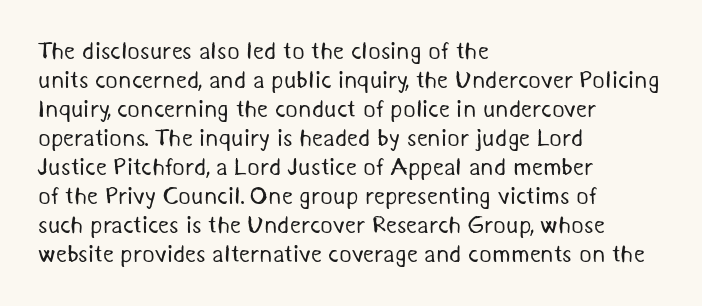
Q: Is the text bold? A: No.
Q: Is the text underlined? A: No.
Q: How is the paragraph aligned? A: Left-aligned.
Q: Is the spacing between letters normal or unusually wide? A: Normal.
